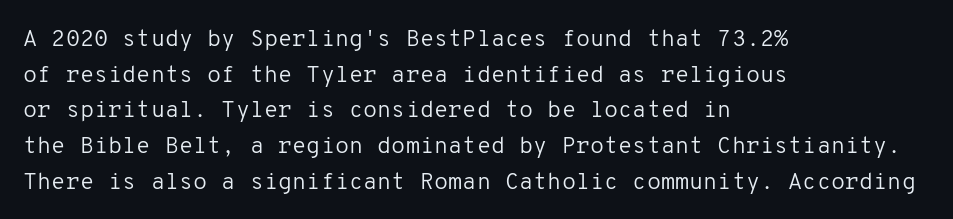
Baseline-to-baseline distance is the conventional proportion of letter height. The passage is arranged the way most books set body copy — flush left. The glyphs are unaccompanied by any horizontal stroke below them. The gaps between neighbouring characters are ordinary and unremarkable.
